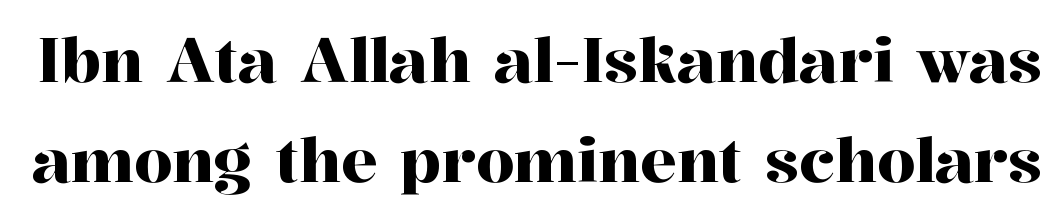
{"serif": "yes", "italic": "no", "width": "normal", "stroke_contrast": "high", "x_height": "medium", "monospaced": "no", "underline": "no", "line_spacing": "normal", "line_spacing_ratio": 1.64, "letter_spacing": "normal", "letter_spacing_em": 0.0, "glyph_px": 61}
